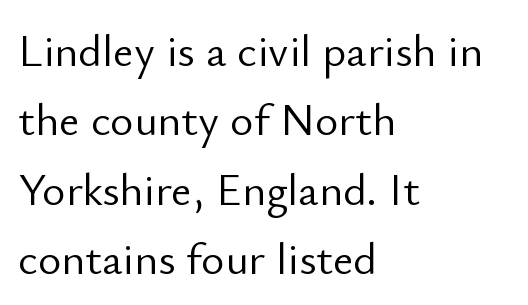
Q: Is the text bold? A: No.
Q: Is the text italic (slanted)? A: No, it is upright.
Q: Is the typeface a serif or a sans-serif typeface? A: Sans-serif.
Q: Is the text underlined? A: No.
Q: How is the paragraph aligned? A: Left-aligned.
Q: Is the spacing between letters normal or unusually wide? A: Normal.
Q: Is the spacing between lines tight, normal or loose? A: Normal.
Q: Width (condensed, normal, or wide)? A: Normal.
Q: Stroke contrast? A: Low.
Q: x-height? A: Small.
Q: Monospaced? A: No.
